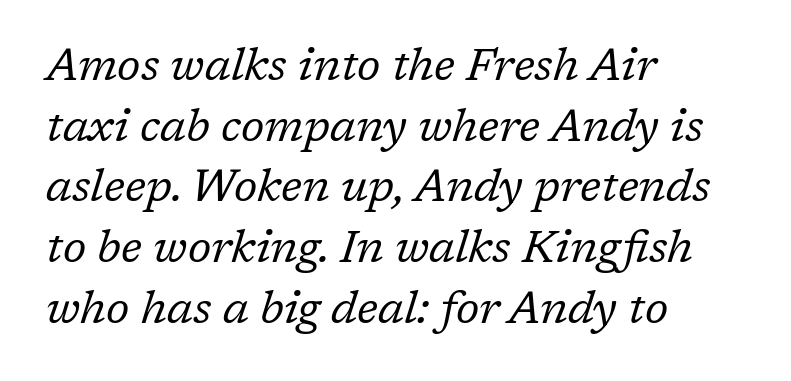
{"serif": "yes", "italic": "yes", "lean": "right", "slant_degrees": 17, "bold": "no", "weight": "regular", "width": "normal", "stroke_contrast": "low", "x_height": "medium", "monospaced": "no", "underline": "no", "align": "left", "line_spacing": "normal", "line_spacing_ratio": 1.35, "letter_spacing": "normal", "letter_spacing_em": 0.0, "glyph_px": 45}
